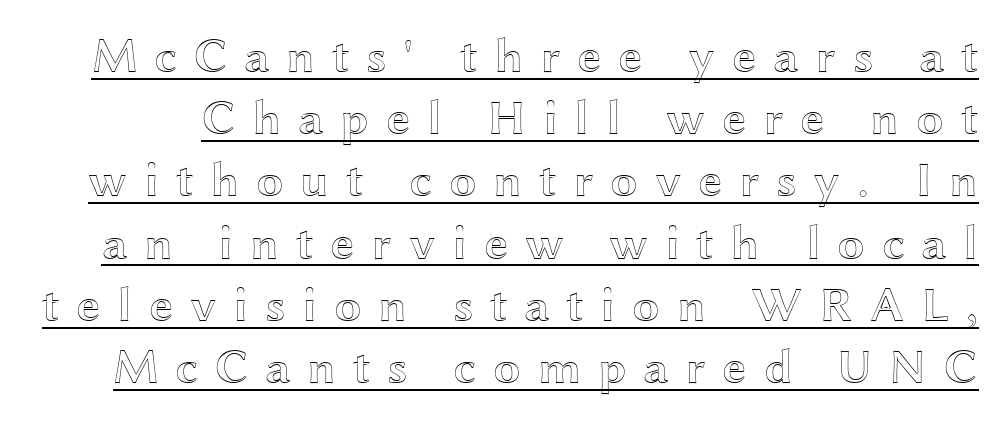
A roman cut, with each character standing at attention. Between one letter and the next there's a generous, obvious gap. Rows of type keep a routine distance in the vertical direction. Underlined type. Think of a printed novel: that variable character pitch is what you see here.
